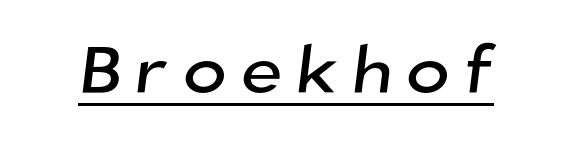
The image shows 67 px sans-serif type; set underlined; low stroke contrast and a medium x-height.
